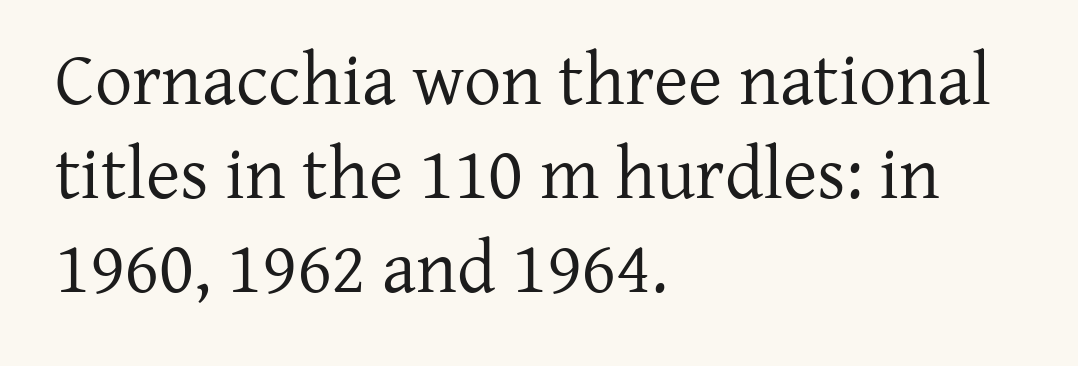
{"serif": "yes", "italic": "no", "bold": "no", "weight": "regular", "width": "normal", "stroke_contrast": "low", "x_height": "medium", "monospaced": "no", "underline": "no", "align": "left", "line_spacing": "normal", "line_spacing_ratio": 1.27, "letter_spacing": "normal", "letter_spacing_em": 0.0, "glyph_px": 74}
